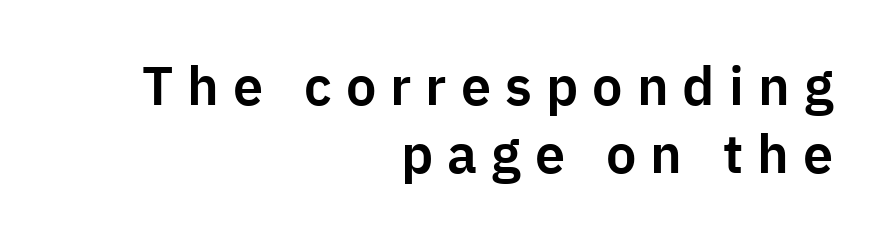
The image shows 54 px sans-serif type, upright; set right-aligned, normal line spacing (1.26x), unusually wide letter spacing (+0.26 em), not underlined; low stroke contrast and a medium x-height.
